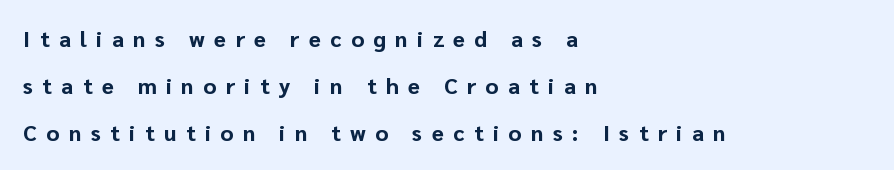
Q: Is the text bold? A: Yes.
Q: Is the text italic (slanted)? A: No, it is upright.
Q: Is the text underlined? A: No.
Q: How is the paragraph aligned? A: Left-aligned.
Q: Is the spacing between letters normal or unusually wide? A: Unusually wide.
Q: Is the spacing between lines tight, normal or loose? A: Loose.
